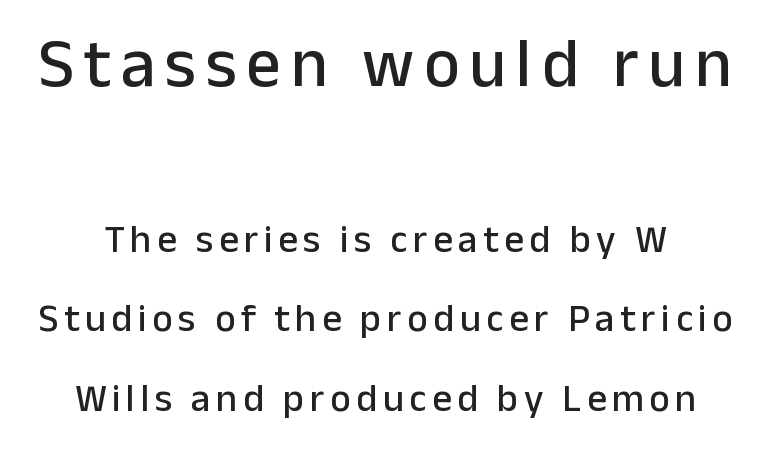
{"serif": "no", "italic": "no", "width": "normal", "stroke_contrast": "low", "x_height": "medium", "monospaced": "no", "underline": "no", "align": "center", "line_spacing": "loose", "line_spacing_ratio": 2.03, "larger_block": "first", "size_ratio": 1.77, "glyph_px": 69}
